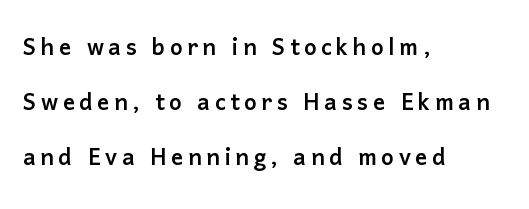
The image shows 30 px sans-serif type, upright; set left-aligned, line spacing 1.84x, not underlined; low stroke contrast and a medium x-height.
